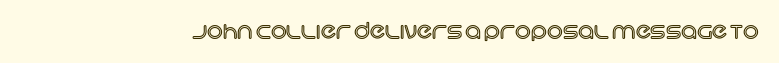
Q: Is the text italic (slanted)? A: No, it is upright.
Q: Is the text underlined? A: No.
Q: Is the spacing between letters normal or unusually wide? A: Normal.
